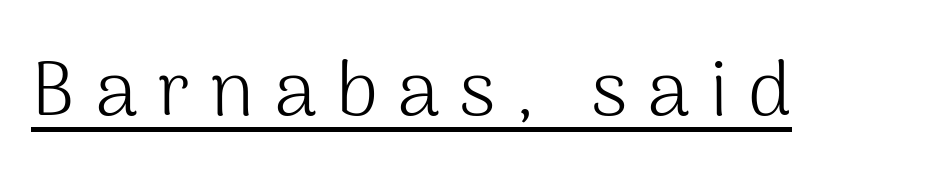
Here the designer chose a conventional face with non-uniform glyph widths. Caption: face not bold, strokes unweighted. Does extra space separate the letters? Yes, quite a lot of it. The rendering uses the underline text-decoration. These lines were composed using upright roman letters.
